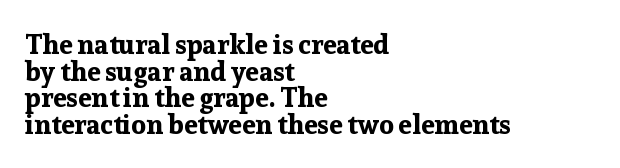
The image shows 27 px bold type, upright; set left-aligned, tight line spacing (0.99x), normal letter spacing, not underlined.
